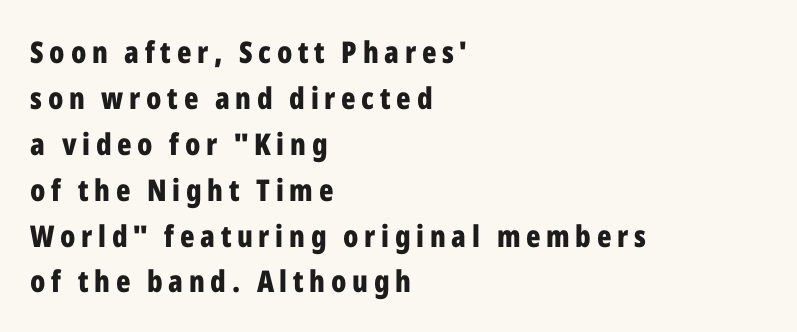
The image shows 30 px bold, condensed sans-serif type, upright; set left-aligned, normal line spacing (1.53x), not underlined; low stroke contrast and a medium x-height.
